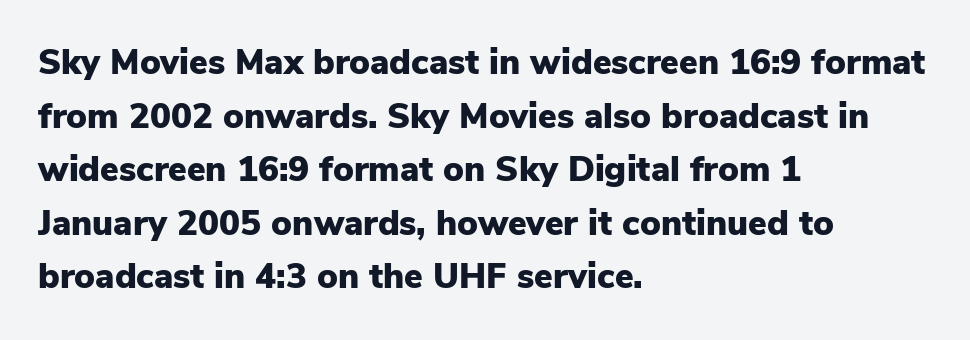
Q: Is the text bold? A: Yes.
Q: Is the text italic (slanted)? A: No, it is upright.
Q: Is the typeface a serif or a sans-serif typeface? A: Sans-serif.
Q: Is the text underlined? A: No.
Q: How is the paragraph aligned? A: Left-aligned.
Q: Is the spacing between letters normal or unusually wide? A: Normal.
Q: Is the spacing between lines tight, normal or loose? A: Normal.
Q: Width (condensed, normal, or wide)? A: Normal.
Q: Stroke contrast? A: Low.
Q: x-height? A: Medium.
Q: Monospaced? A: No.
